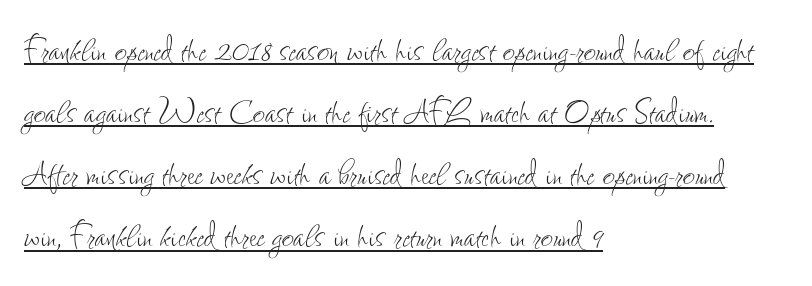
Q: Is the text bold? A: No.
Q: Is the text italic (slanted)? A: Yes.
Q: Is the text underlined? A: Yes.
Q: How is the paragraph aligned? A: Left-aligned.
Q: Is the spacing between letters normal or unusually wide? A: Normal.
Q: Is the spacing between lines tight, normal or loose? A: Normal.
Q: Width (condensed, normal, or wide)? A: Condensed.
Q: Stroke contrast? A: Low.
Q: x-height? A: Small.
Q: Monospaced? A: No.
